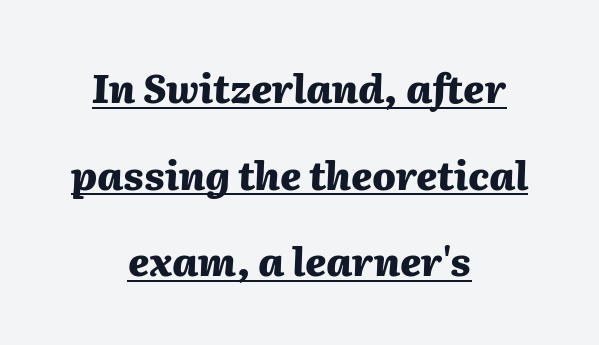
This sample uses an oblique cut, with every glyph tilted off the vertical. Tracking here is standard; glyphs follow each other at the usual distance. The lines are spread far apart with generous leading. Somebody hit Ctrl+U on this one — the words are underlined.
